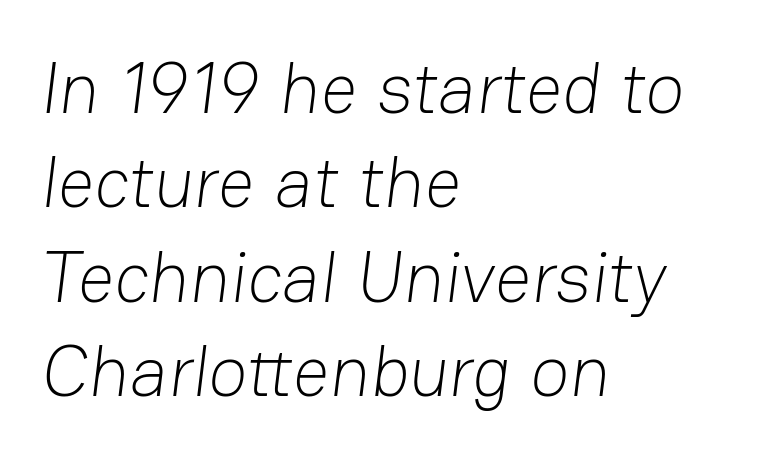
Q: Is the text bold? A: No.
Q: Is the typeface a serif or a sans-serif typeface? A: Sans-serif.
Q: Is the text underlined? A: No.
Q: How is the paragraph aligned? A: Left-aligned.
Q: Is the spacing between letters normal or unusually wide? A: Normal.
Q: Is the spacing between lines tight, normal or loose? A: Normal.
Q: Width (condensed, normal, or wide)? A: Normal.
Q: Stroke contrast? A: Low.
Q: x-height? A: Medium.
Q: Monospaced? A: No.
